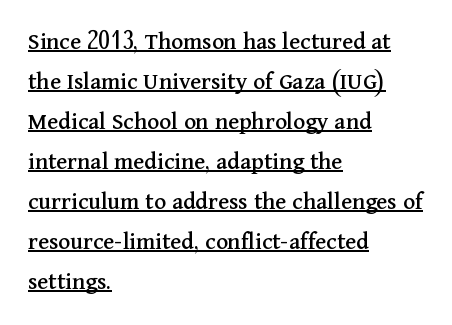
Q: Is the text italic (slanted)? A: No, it is upright.
Q: Is the text underlined? A: Yes.
Q: How is the paragraph aligned? A: Left-aligned.
Q: Is the spacing between letters normal or unusually wide? A: Normal.
Q: Is the spacing between lines tight, normal or loose? A: Normal.
